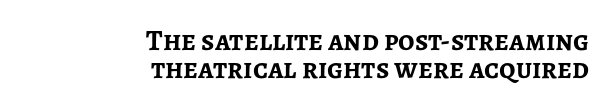
{"serif": "no", "italic": "no", "bold": "yes", "weight": "semibold", "width": "normal", "stroke_contrast": "low", "x_height": "medium", "monospaced": "no", "underline": "no", "align": "right", "line_spacing": "tight", "line_spacing_ratio": 0.97, "letter_spacing": "normal", "letter_spacing_em": 0.0, "glyph_px": 29}
